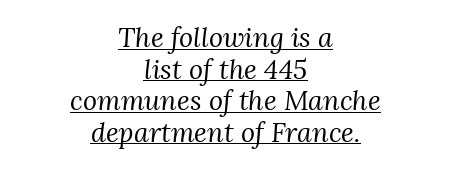
Q: Is the text bold? A: No.
Q: Is the text italic (slanted)? A: Yes, it leans right by about 3 degrees.
Q: Is the text underlined? A: Yes.
Q: How is the paragraph aligned? A: Centered.
Q: Is the spacing between letters normal or unusually wide? A: Normal.
